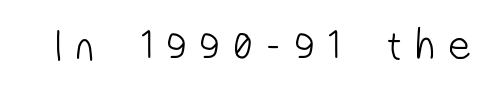
Q: Is the text bold? A: No.
Q: Is the typeface a serif or a sans-serif typeface? A: Sans-serif.
Q: Is the text underlined? A: No.
Q: Is the spacing between letters normal or unusually wide? A: Unusually wide.
Q: Width (condensed, normal, or wide)? A: Condensed.
Q: Stroke contrast? A: Low.
Q: x-height? A: Medium.
Q: Monospaced? A: No.
